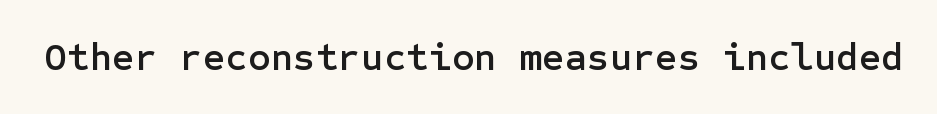
The image shows 39 px sans-serif type, upright; set normal letter spacing, not underlined; low stroke contrast and a medium x-height.
